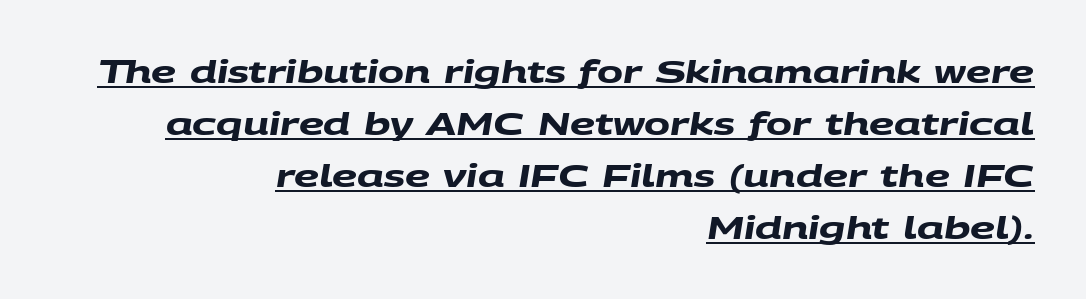
{"serif": "no", "bold": "yes", "weight": "heavy", "width": "wide", "stroke_contrast": "medium", "x_height": "large", "monospaced": "no", "underline": "yes", "align": "right", "line_spacing": "normal", "line_spacing_ratio": 1.68, "letter_spacing": "normal", "letter_spacing_em": 0.0, "glyph_px": 31}
